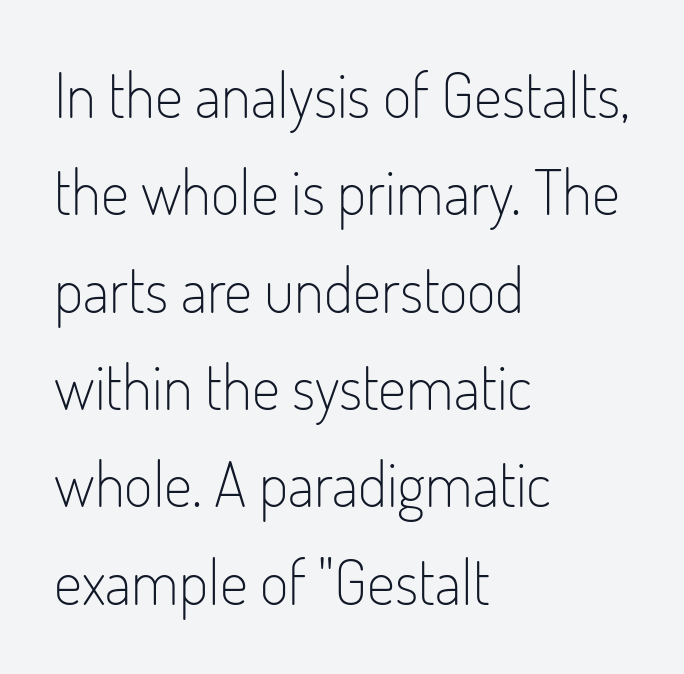
The image shows 62 px light, condensed sans-serif type, upright; set left-aligned, normal line spacing (1.57x), normal letter spacing, not underlined; low stroke contrast and a small x-height.
